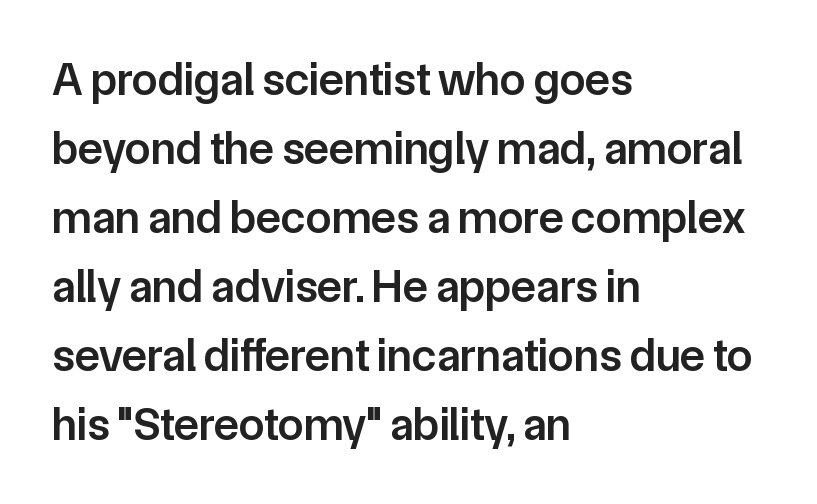
The image shows 46 px semibold sans-serif type, upright; set left-aligned, normal line spacing (1.5x), normal letter spacing, not underlined; low stroke contrast and a medium x-height.
